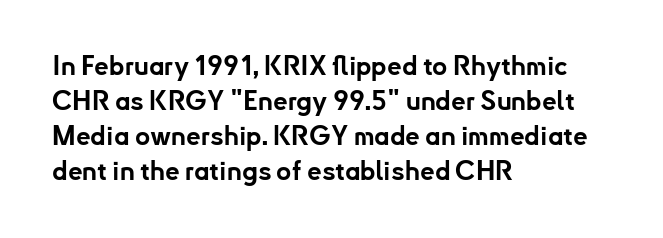
{"italic": "no", "bold": "yes", "underline": "no", "align": "left", "line_spacing": "normal", "line_spacing_ratio": 1.34, "letter_spacing": "normal", "letter_spacing_em": 0.0, "glyph_px": 26}
